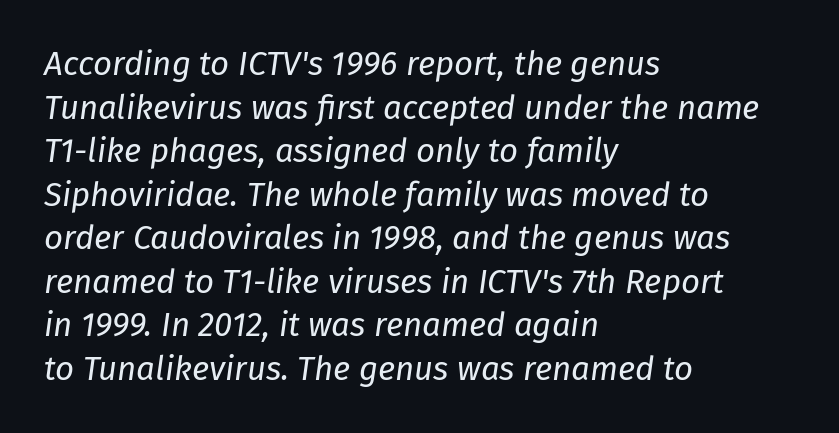
Q: Is the text bold? A: No.
Q: Is the text italic (slanted)? A: Yes, it leans right by about 8 degrees.
Q: Is the text underlined? A: No.
Q: How is the paragraph aligned? A: Left-aligned.
Q: Is the spacing between letters normal or unusually wide? A: Normal.
Q: Is the spacing between lines tight, normal or loose? A: Normal.
Q: Width (condensed, normal, or wide)? A: Normal.
Q: Stroke contrast? A: Low.
Q: x-height? A: Medium.
Q: Monospaced? A: No.
